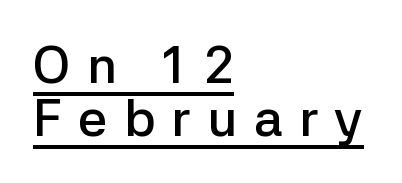
{"serif": "no", "italic": "no", "bold": "semi", "weight": "semibold", "width": "normal", "stroke_contrast": "low", "x_height": "medium", "monospaced": "no", "underline": "yes", "align": "left", "line_spacing": "tight", "line_spacing_ratio": 1.02, "letter_spacing": "wide", "letter_spacing_em": 0.31, "glyph_px": 52}
